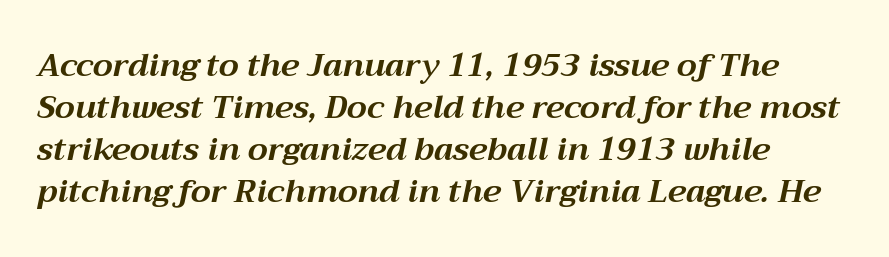
Q: Is the text bold? A: Yes.
Q: Is the text italic (slanted)? A: Yes, it leans right by about 12 degrees.
Q: Is the text underlined? A: No.
Q: How is the paragraph aligned? A: Left-aligned.
Q: Is the spacing between letters normal or unusually wide? A: Normal.
Q: Is the spacing between lines tight, normal or loose? A: Normal.
Q: Width (condensed, normal, or wide)? A: Normal.
Q: Stroke contrast? A: Medium.
Q: x-height? A: Medium.
Q: Monospaced? A: No.
